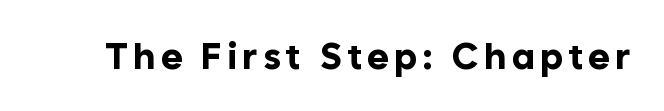
Every letter is thick-stroked: bold, no question. Vertical strokes here are truly vertical. Nope, no serifs anywhere on these letters. Do the characters align in a grid? No, the font is proportional.
